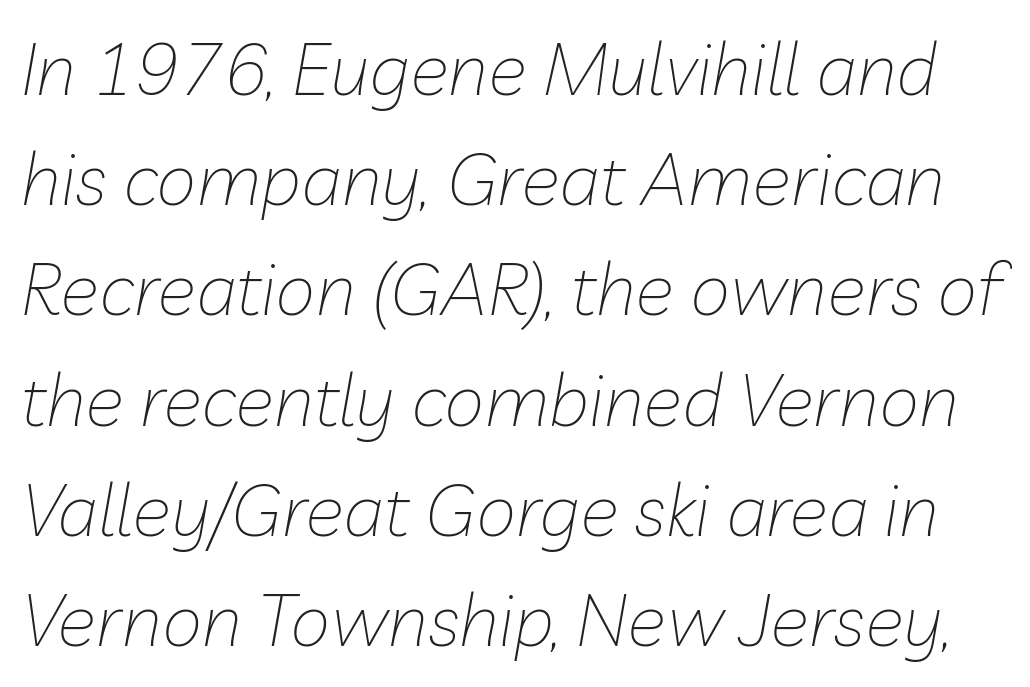
{"italic": "yes", "lean": "right", "slant_degrees": 10, "bold": "no", "weight": "thin", "width": "normal", "stroke_contrast": "low", "x_height": "medium", "monospaced": "no", "underline": "no", "line_spacing": "normal", "line_spacing_ratio": 1.51, "letter_spacing": "normal", "letter_spacing_em": 0.0, "glyph_px": 73}
